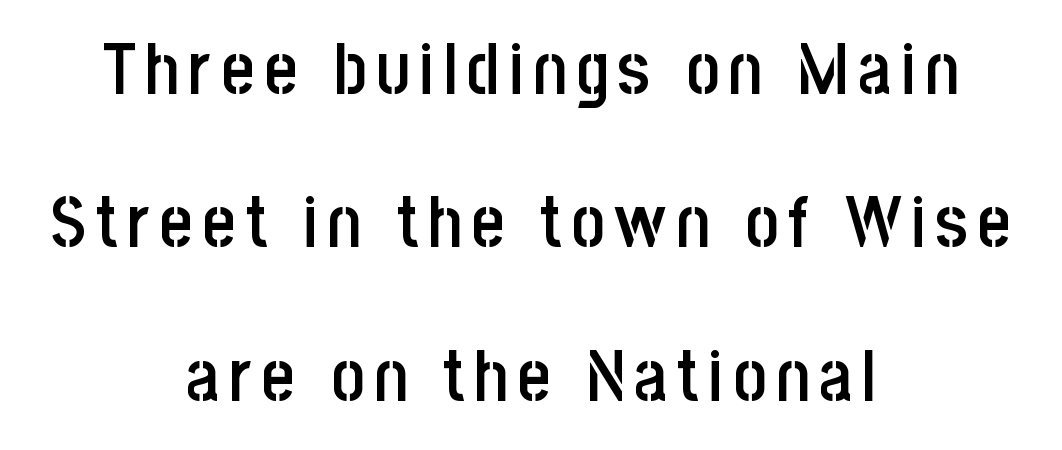
{"serif": "no", "italic": "no", "bold": "semi", "weight": "semibold", "width": "condensed", "stroke_contrast": "low", "x_height": "large", "monospaced": "no", "underline": "no", "align": "center", "line_spacing": "loose", "line_spacing_ratio": 2.13, "glyph_px": 72}
